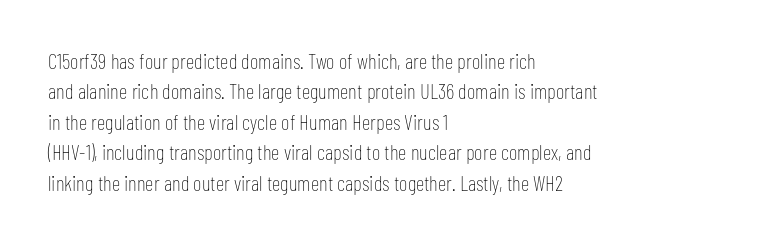
{"italic": "no", "bold": "no", "underline": "no", "align": "left", "line_spacing": "normal", "line_spacing_ratio": 1.45, "letter_spacing": "normal", "letter_spacing_em": 0.0, "glyph_px": 21}
